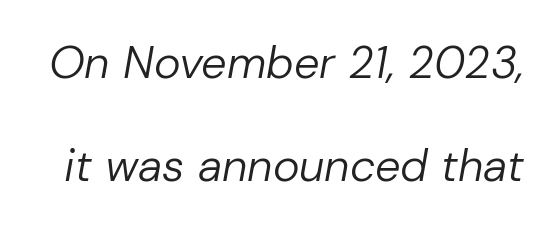
Q: Is the text bold? A: No.
Q: Is the text italic (slanted)? A: Yes, it leans right by about 10 degrees.
Q: Is the text underlined? A: No.
Q: Is the spacing between letters normal or unusually wide? A: Normal.
Q: Is the spacing between lines tight, normal or loose? A: Loose.
Q: Width (condensed, normal, or wide)? A: Normal.
Q: Stroke contrast? A: Low.
Q: x-height? A: Medium.
Q: Monospaced? A: No.
